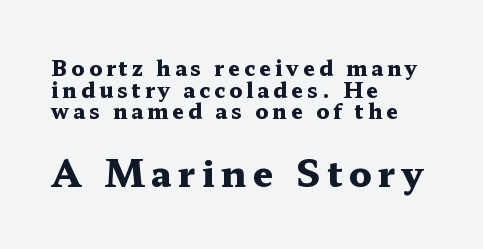
Words float on clear page, feet unadorned. Reading top to bottom, the characters get bigger at the block break. The rendering uses a small line-height, squeezing the rows. The sample has been set heavy, in full bold.
